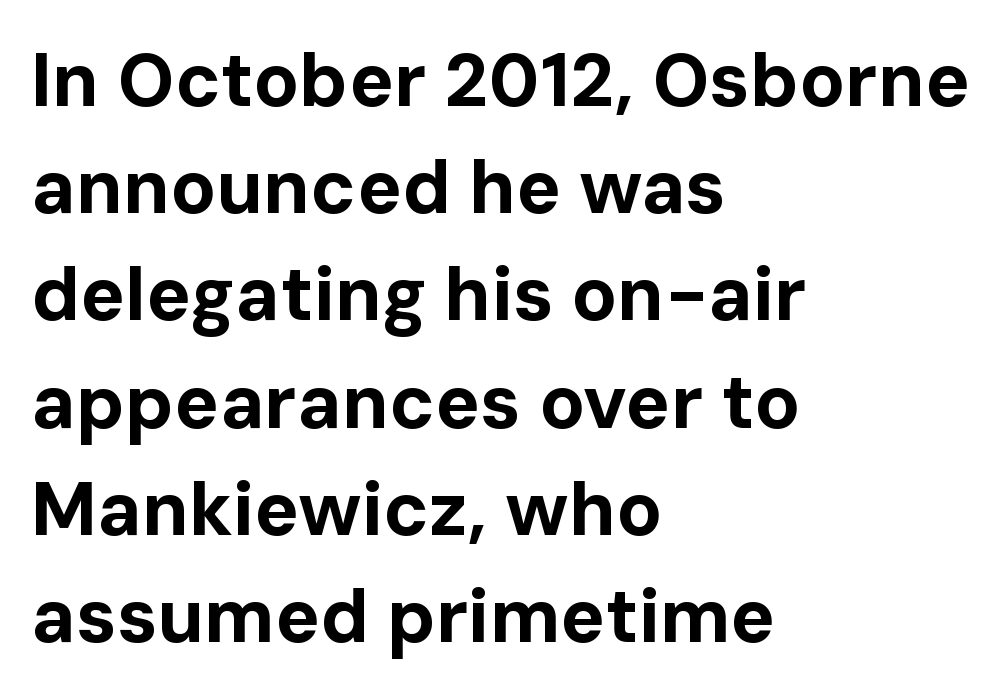
Q: Is the text bold? A: Yes.
Q: Is the text italic (slanted)? A: No, it is upright.
Q: Is the typeface a serif or a sans-serif typeface? A: Sans-serif.
Q: Is the text underlined? A: No.
Q: How is the paragraph aligned? A: Left-aligned.
Q: Is the spacing between letters normal or unusually wide? A: Normal.
Q: Is the spacing between lines tight, normal or loose? A: Normal.
Q: Width (condensed, normal, or wide)? A: Normal.
Q: Stroke contrast? A: Low.
Q: x-height? A: Medium.
Q: Monospaced? A: No.
